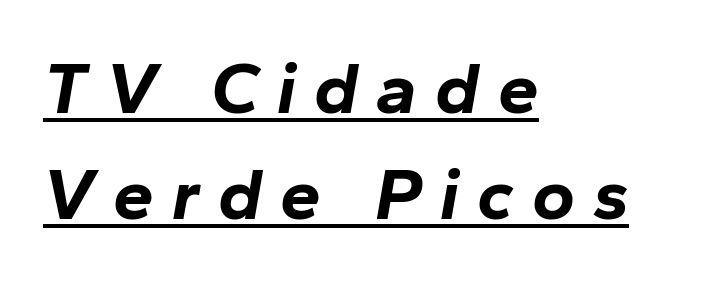
These lines have a slow, spaced-out rhythm from letter to letter. Spacing verdict: proportional, widths tailored to each character. In terms of posture, this sample is oblique. Emphasis is given by a line drawn under the lettering.
